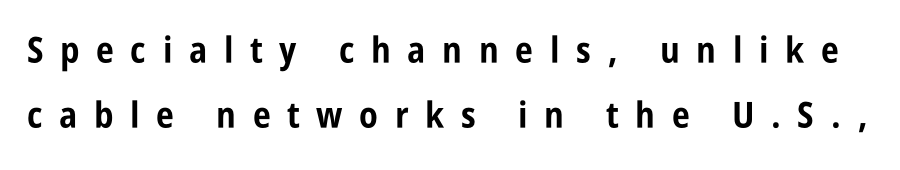
The image shows 36 px bold, condensed sans-serif type, upright; set line spacing 1.81x, unusually wide letter spacing (+0.46 em), not underlined; low stroke contrast and a large x-height.
